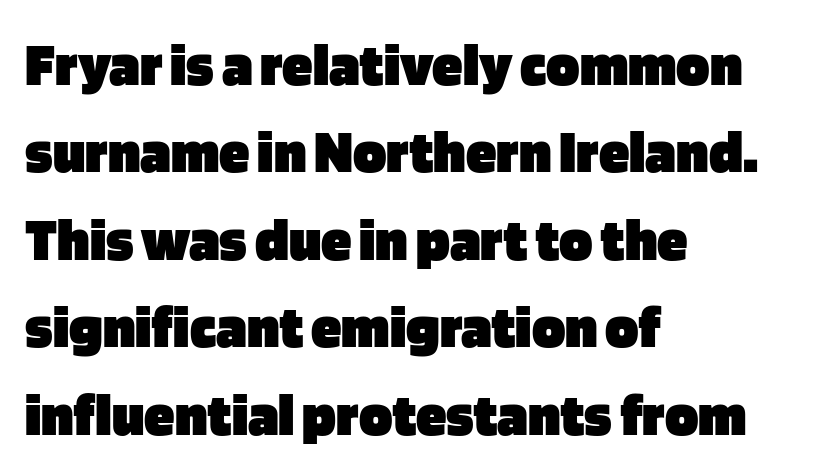
The image shows 62 px heavy sans-serif type, upright; set left-aligned, normal line spacing (1.41x), normal letter spacing, not underlined; low stroke contrast and a large x-height.
